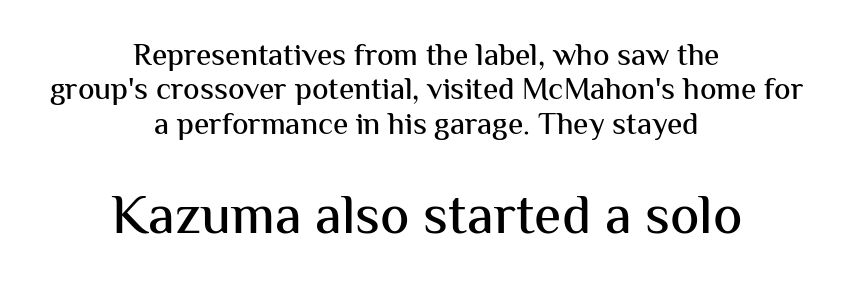
It's the straight-up-and-down kind of type. Teacher's note: observe the equal gaps on both sides — that is centered alignment. The horizontal fit of the characters is conventional and even. The glyphs are unaccompanied by any horizontal stroke below them.
